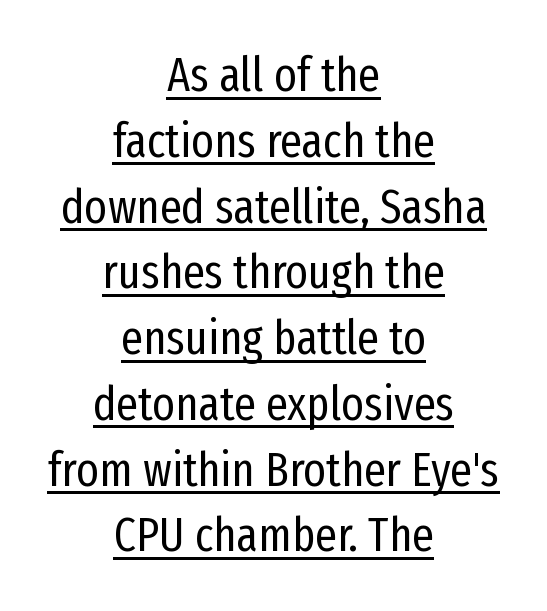
The image shows 48 px regular-weight, condensed sans-serif type, upright; set centered, normal line spacing (1.37x), normal letter spacing, underlined; low stroke contrast and a medium x-height.
